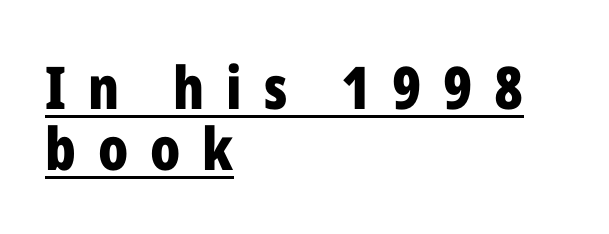
{"serif": "no", "italic": "no", "bold": "yes", "weight": "bold", "width": "condensed", "stroke_contrast": "low", "x_height": "medium", "monospaced": "no", "underline": "yes", "align": "left", "line_spacing": "tight", "line_spacing_ratio": 1.04, "letter_spacing": "wide", "letter_spacing_em": 0.37, "glyph_px": 59}
